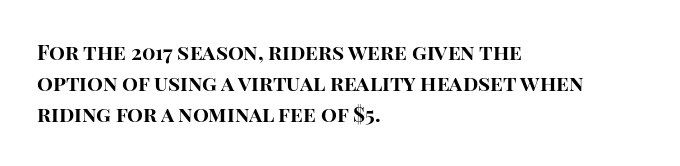
These lines keep a tight, regular rhythm from letter to letter. The typesetting leans heavy: a genuine bold. Line beginnings align vertically; line endings do not. If you drew a line through each stem, it would be perfectly vertical. Letters rest on an invisible, unmarked baseline.
